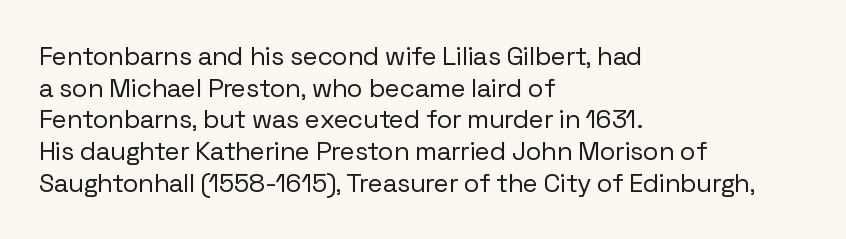
Q: Is the text bold? A: No.
Q: Is the text italic (slanted)? A: No, it is upright.
Q: Is the text underlined? A: No.
Q: How is the paragraph aligned? A: Left-aligned.
Q: Is the spacing between letters normal or unusually wide? A: Normal.
